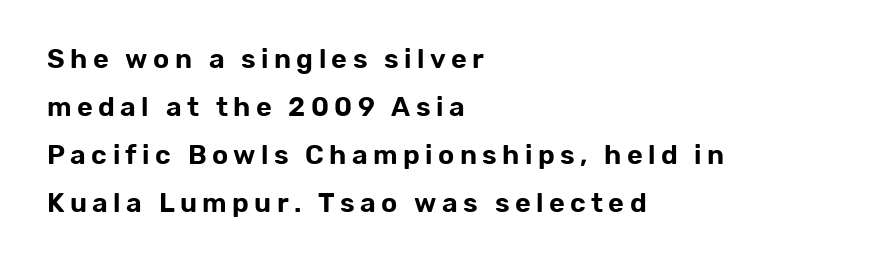
What stands out about the letter spacing? Its width — letters are far apart. Plain, unruled lines of type. The typesetter chose a ragged-right arrangement here. The letters stand upright; this is a roman face.
